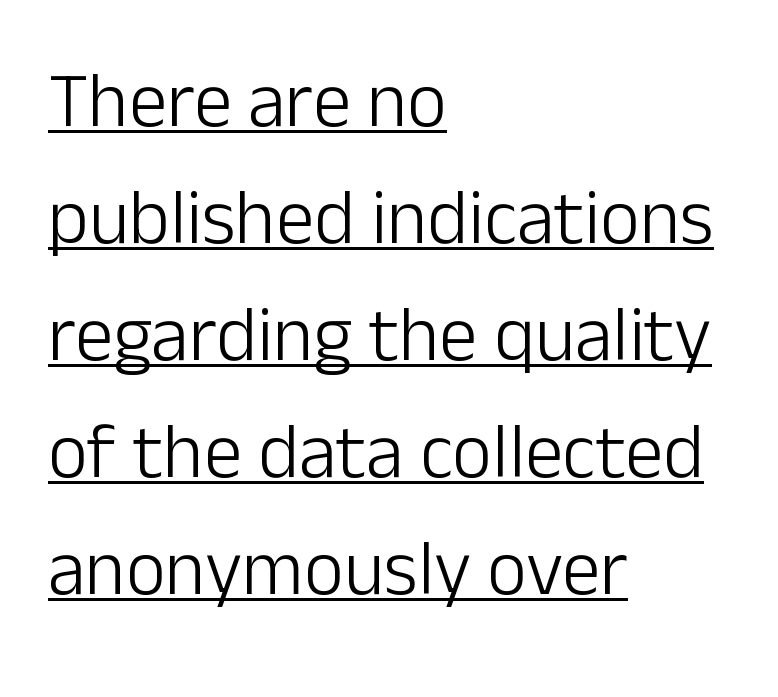
The paragraph shown leans on its left margin. Tracking here is standard; glyphs follow each other at the usual distance. This is sans-serif lettering, the kind often seen on screens and signage. Stroke thickness stays within the range of a standard reading face or lighter. The rendering uses natural spacing where letterforms have individual widths.
